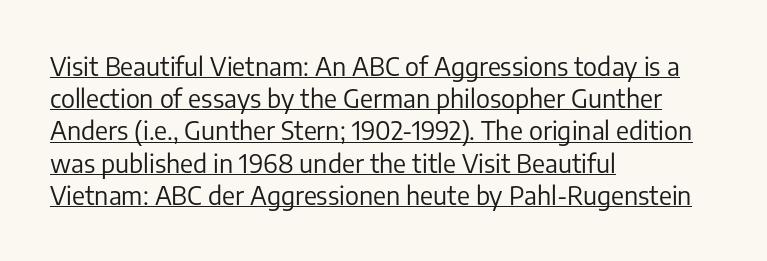
{"italic": "no", "bold": "no", "underline": "yes", "align": "left", "line_spacing": "normal", "line_spacing_ratio": 1.29, "letter_spacing": "normal", "letter_spacing_em": 0.0, "glyph_px": 25}
